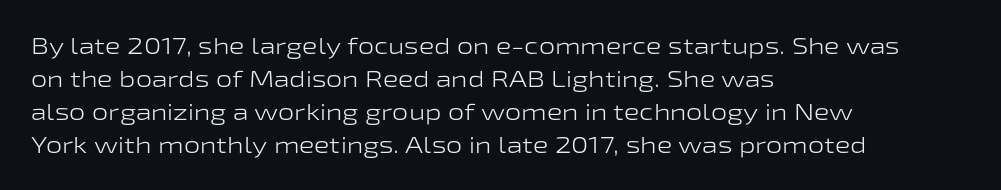
Q: Is the text bold? A: No.
Q: Is the text italic (slanted)? A: No, it is upright.
Q: Is the text underlined? A: No.
Q: How is the paragraph aligned? A: Left-aligned.
Q: Is the spacing between letters normal or unusually wide? A: Normal.
Q: Is the spacing between lines tight, normal or loose? A: Normal.
